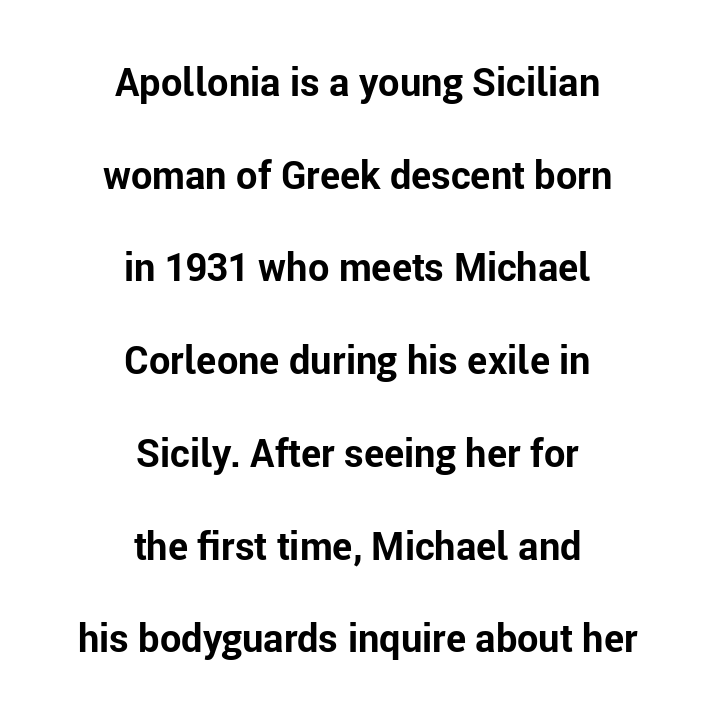
The image shows 38 px bold sans-serif type, upright; set centered, loose line spacing (2.44x), normal letter spacing, not underlined; low stroke contrast and a medium x-height.
